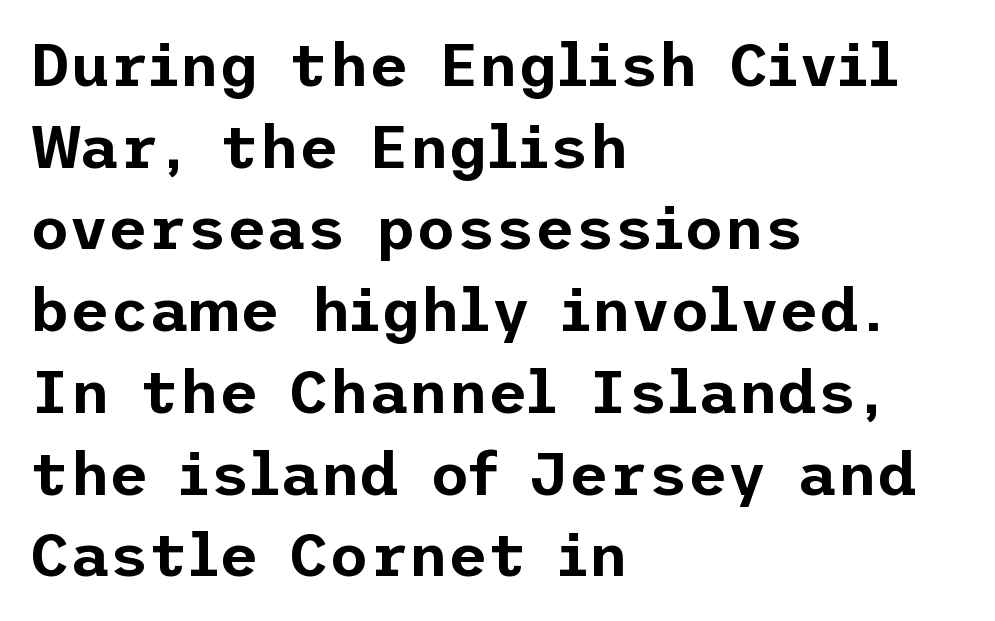
{"serif": "no", "italic": "no", "width": "normal", "stroke_contrast": "low", "x_height": "medium", "underline": "no", "align": "left", "line_spacing": "normal", "line_spacing_ratio": 1.34, "letter_spacing": "normal", "letter_spacing_em": 0.0, "glyph_px": 61}
